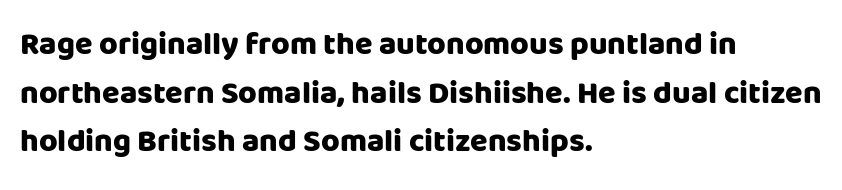
Posture: upright roman. A typesetter would label this face a sans. Tracking value appears to be zero — textbook default spacing. Nobody drew a line under any word here. Here the designer chose a conventional face with non-uniform glyph widths. Students, this is bold: see how much ink each stroke carries.
